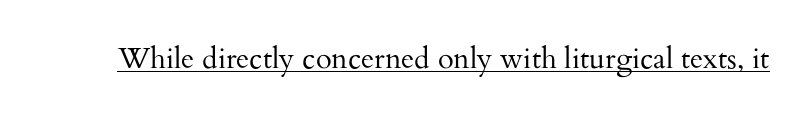
{"serif": "yes", "italic": "no", "bold": "no", "weight": "regular", "width": "normal", "stroke_contrast": "medium", "x_height": "small", "monospaced": "no", "underline": "yes", "letter_spacing": "normal", "letter_spacing_em": 0.0, "glyph_px": 29}
